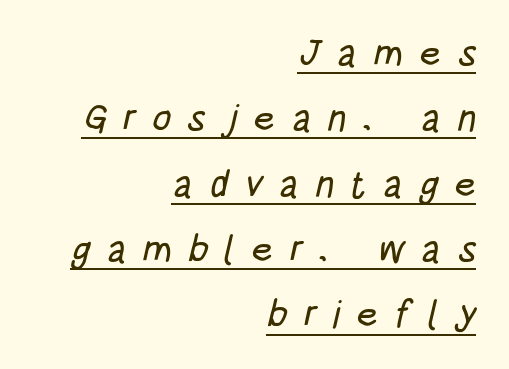
Q: Is the typeface a serif or a sans-serif typeface? A: Sans-serif.
Q: Is the text underlined? A: Yes.
Q: How is the paragraph aligned? A: Right-aligned.
Q: Is the spacing between letters normal or unusually wide? A: Unusually wide.
Q: Width (condensed, normal, or wide)? A: Condensed.
Q: Stroke contrast? A: Low.
Q: x-height? A: Large.
Q: Monospaced? A: No.
